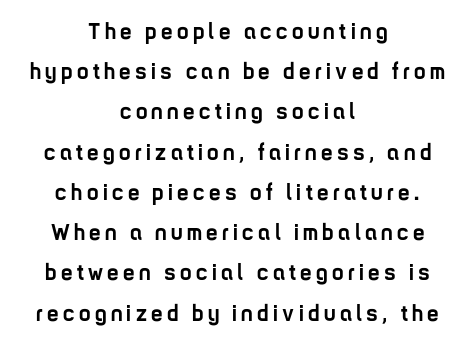
Q: Is the text bold? A: Yes.
Q: Is the text italic (slanted)? A: No, it is upright.
Q: Is the text underlined? A: No.
Q: How is the paragraph aligned? A: Centered.
